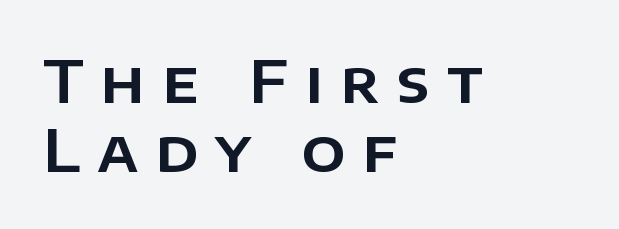
Q: Is the text italic (slanted)? A: No, it is upright.
Q: Is the typeface a serif or a sans-serif typeface? A: Sans-serif.
Q: Is the text underlined? A: No.
Q: How is the paragraph aligned? A: Left-aligned.
Q: Is the spacing between letters normal or unusually wide? A: Unusually wide.
Q: Width (condensed, normal, or wide)? A: Normal.
Q: Stroke contrast? A: Low.
Q: x-height? A: Large.
Q: Monospaced? A: No.
